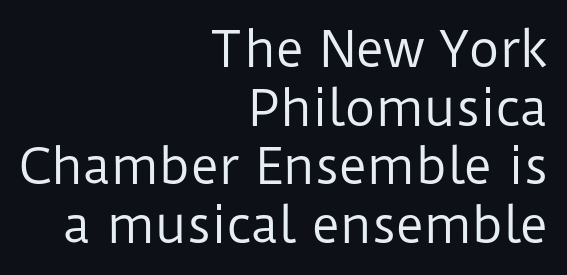
Q: Is the text bold? A: No.
Q: Is the text italic (slanted)? A: No, it is upright.
Q: Is the typeface a serif or a sans-serif typeface? A: Sans-serif.
Q: Is the text underlined? A: No.
Q: How is the paragraph aligned? A: Right-aligned.
Q: Is the spacing between letters normal or unusually wide? A: Normal.
Q: Width (condensed, normal, or wide)? A: Normal.
Q: Stroke contrast? A: Low.
Q: x-height? A: Medium.
Q: Monospaced? A: No.
